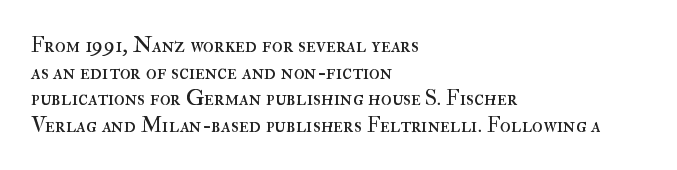
The image shows 22 px text type, upright; set left-aligned, line spacing 1.21x, normal letter spacing, not underlined.
